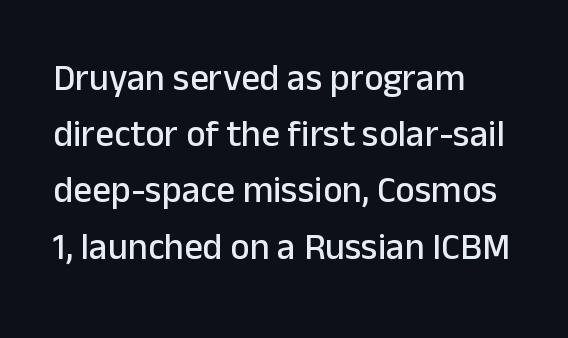
Q: Is the text italic (slanted)? A: No, it is upright.
Q: Is the typeface a serif or a sans-serif typeface? A: Sans-serif.
Q: Is the text underlined? A: No.
Q: How is the paragraph aligned? A: Left-aligned.
Q: Is the spacing between letters normal or unusually wide? A: Normal.
Q: Is the spacing between lines tight, normal or loose? A: Normal.
Q: Width (condensed, normal, or wide)? A: Normal.
Q: Stroke contrast? A: Low.
Q: x-height? A: Medium.
Q: Monospaced? A: No.
